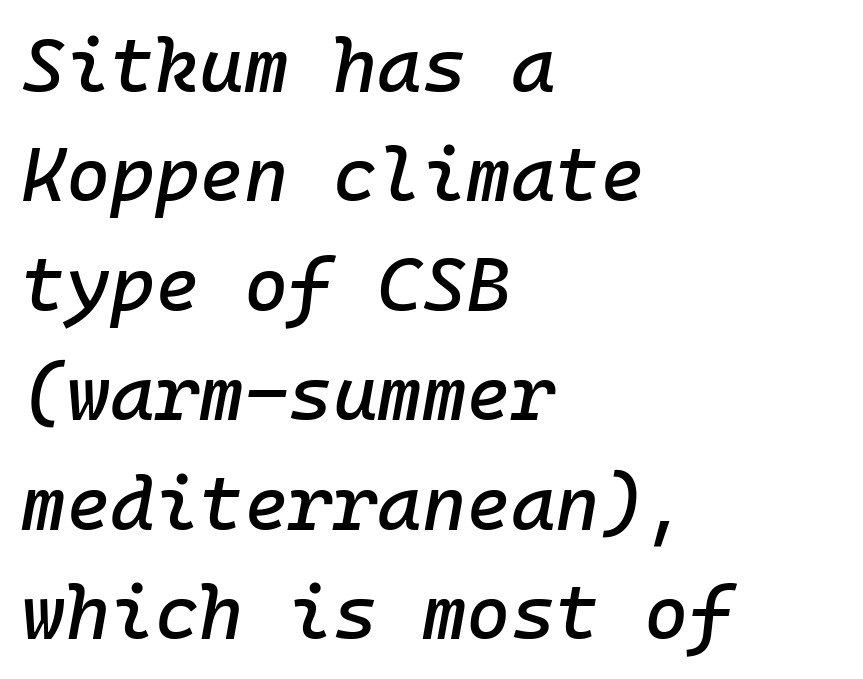
{"italic": "yes", "lean": "right", "slant_degrees": 10, "width": "normal", "stroke_contrast": "low", "x_height": "medium", "monospaced": "yes", "underline": "no", "align": "left", "line_spacing": "normal", "line_spacing_ratio": 1.44, "letter_spacing": "normal", "letter_spacing_em": 0.0, "glyph_px": 76}
